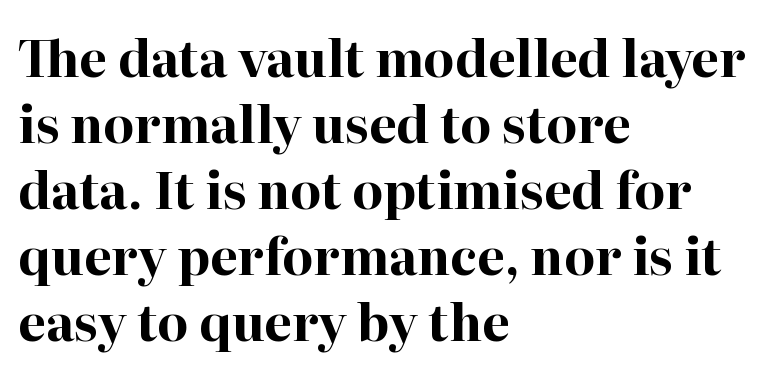
The sample has been set heavy, in full bold. Vertical spacing — default. Words float on clear page, feet unadorned. Notice how the stems are strictly vertical — no italics here. The rendering anchors every line to the left-hand side.
